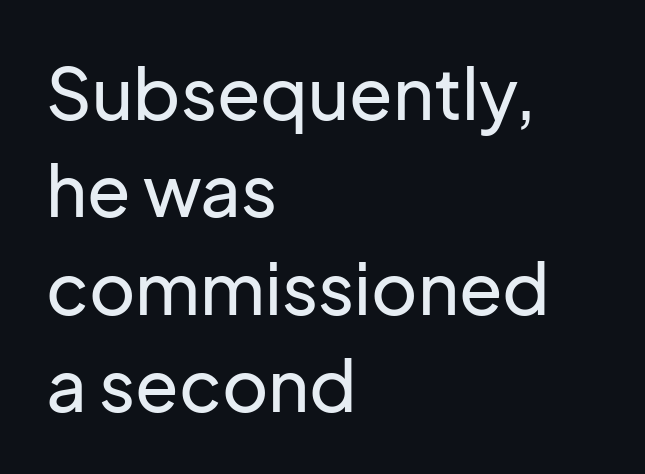
Q: Is the text italic (slanted)? A: No, it is upright.
Q: Is the typeface a serif or a sans-serif typeface? A: Sans-serif.
Q: Is the text underlined? A: No.
Q: How is the paragraph aligned? A: Left-aligned.
Q: Is the spacing between letters normal or unusually wide? A: Normal.
Q: Is the spacing between lines tight, normal or loose? A: Normal.
Q: Width (condensed, normal, or wide)? A: Normal.
Q: Stroke contrast? A: Low.
Q: x-height? A: Medium.
Q: Monospaced? A: No.
